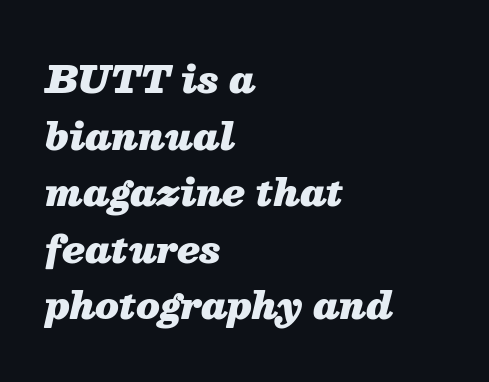
Q: Is the text bold? A: Yes.
Q: Is the text italic (slanted)? A: Yes, it leans right by about 13 degrees.
Q: Is the text underlined? A: No.
Q: How is the paragraph aligned? A: Left-aligned.
Q: Is the spacing between letters normal or unusually wide? A: Normal.
Q: Is the spacing between lines tight, normal or loose? A: Normal.
Q: Width (condensed, normal, or wide)? A: Normal.
Q: Stroke contrast? A: Medium.
Q: x-height? A: Medium.
Q: Monospaced? A: No.
